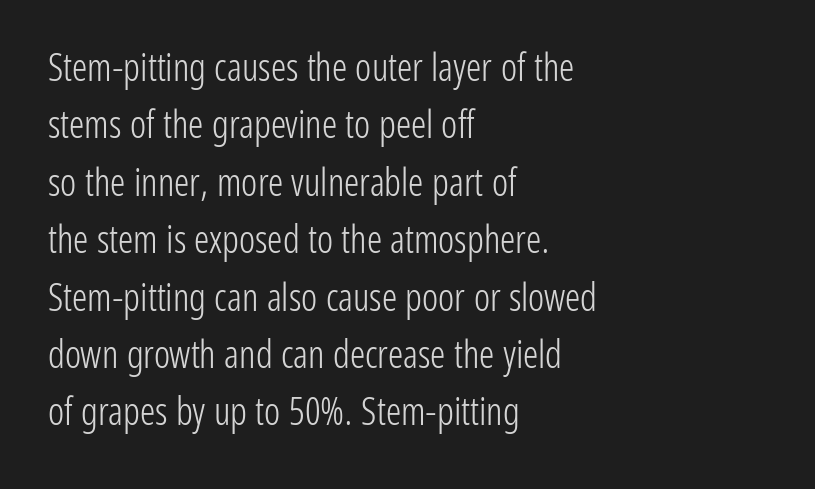
The image shows 38 px light, condensed sans-serif type, upright; set left-aligned, normal line spacing (1.51x), normal letter spacing, not underlined; low stroke contrast and a medium x-height.
